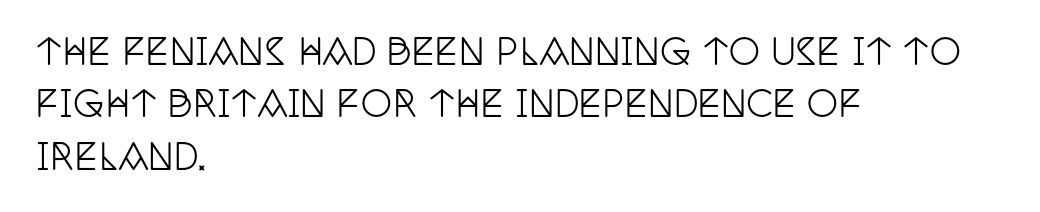
This rendering features lettering with no underline. This sample uses plain, unmodified letter spacing. Varying glyph widths throughout — classic text-font behaviour. Rows of type keep a routine distance in the vertical direction. In CSS terms this would be text-align: left.
